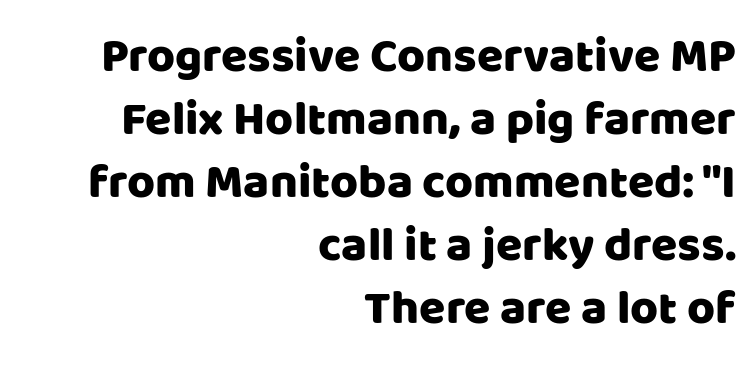
Q: Is the text italic (slanted)? A: No, it is upright.
Q: Is the typeface a serif or a sans-serif typeface? A: Sans-serif.
Q: Is the text underlined? A: No.
Q: How is the paragraph aligned? A: Right-aligned.
Q: Is the spacing between letters normal or unusually wide? A: Normal.
Q: Is the spacing between lines tight, normal or loose? A: Normal.
Q: Width (condensed, normal, or wide)? A: Normal.
Q: Stroke contrast? A: Low.
Q: x-height? A: Large.
Q: Monospaced? A: No.
